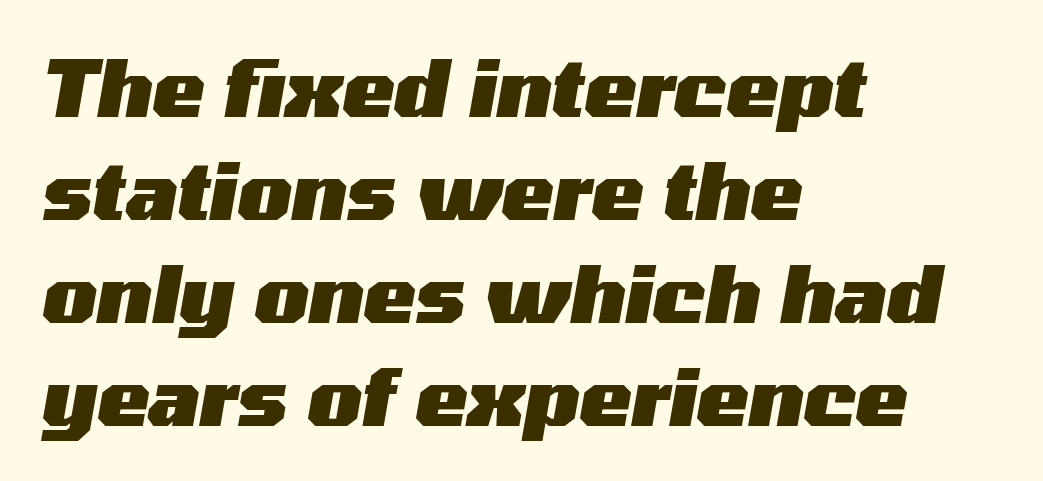
This block has exactly the height ordinary leading produces. The lines in this sample share a left origin and differ only in where they stop. This rendering features lettering with no underline. Short note: letters normally spaced. Is the type slanted? Yes — the strokes lean at a clear angle. The glyphs have the mass of a bold cut.
